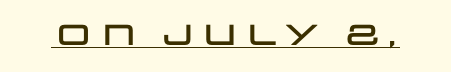
{"serif": "no", "italic": "no", "width": "wide", "stroke_contrast": "low", "x_height": "large", "monospaced": "no", "underline": "yes", "letter_spacing": "normal", "letter_spacing_em": 0.0, "glyph_px": 29}
